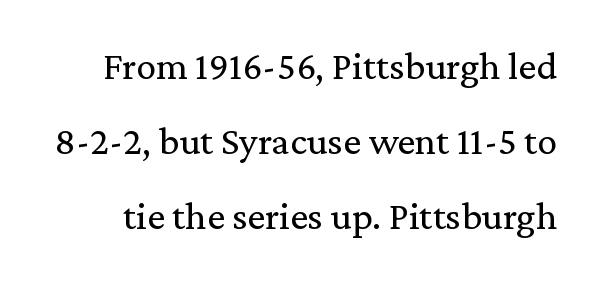
In terms of letterspacing, this is plain default setting. The typeface chosen for these lines features serifs. You could not count columns in this text — the font is proportionally spaced. The face looks like a standard text weight, possibly lighter. Descender tails drop into unmarked territory. Ascenders rise straight up at ninety degrees.
